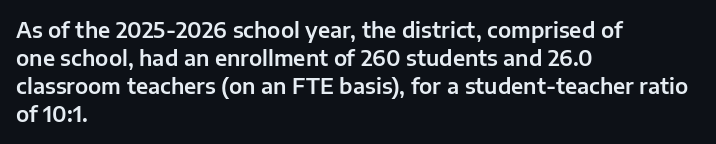
{"italic": "no", "underline": "no", "align": "left", "line_spacing": "normal", "line_spacing_ratio": 1.34, "letter_spacing": "normal", "letter_spacing_em": 0.0, "glyph_px": 21}
